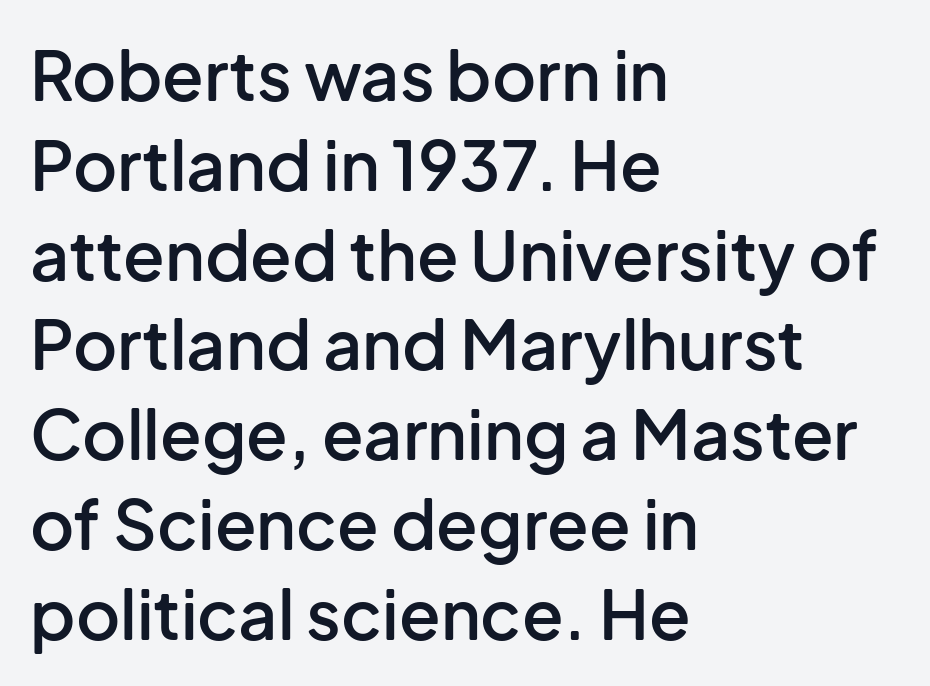
Q: Is the text bold? A: Semi-bold.
Q: Is the text italic (slanted)? A: No, it is upright.
Q: Is the typeface a serif or a sans-serif typeface? A: Sans-serif.
Q: Is the text underlined? A: No.
Q: How is the paragraph aligned? A: Left-aligned.
Q: Is the spacing between letters normal or unusually wide? A: Normal.
Q: Is the spacing between lines tight, normal or loose? A: Normal.
Q: Width (condensed, normal, or wide)? A: Normal.
Q: Stroke contrast? A: Low.
Q: x-height? A: Medium.
Q: Monospaced? A: No.
